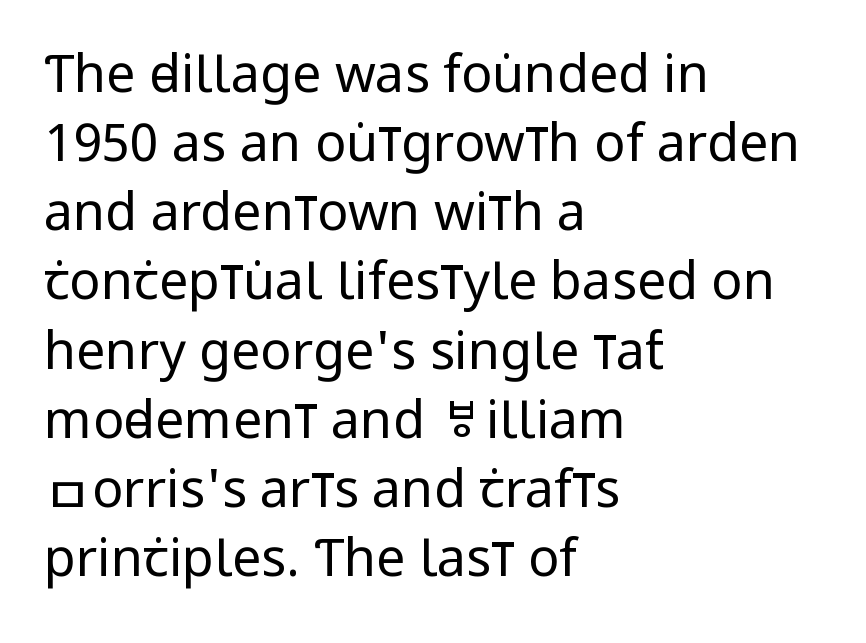
The image shows 52 px regular-weight, condensed sans-serif type, upright; set left-aligned, normal line spacing (1.33x), normal letter spacing, not underlined; low stroke contrast and a large x-height.
